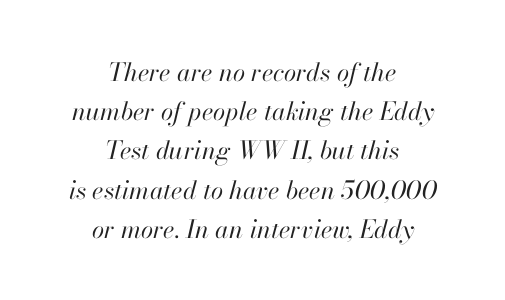
The image shows 25 px text type, italic (leaning right); set centered, normal line spacing (1.57x), normal letter spacing, not underlined.
